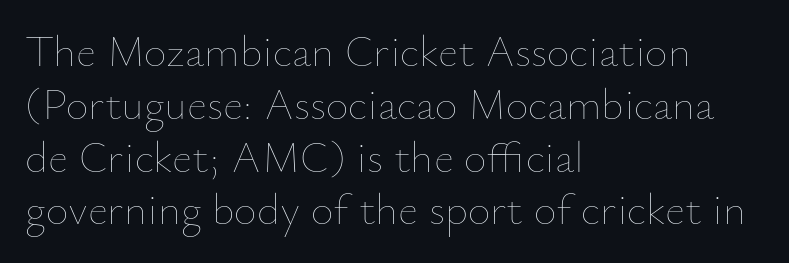
{"italic": "no", "bold": "no", "weight": "thin", "width": "normal", "stroke_contrast": "low", "x_height": "small", "monospaced": "no", "underline": "no", "align": "left", "line_spacing_ratio": 1.2, "letter_spacing": "normal", "letter_spacing_em": 0.0, "glyph_px": 44}
